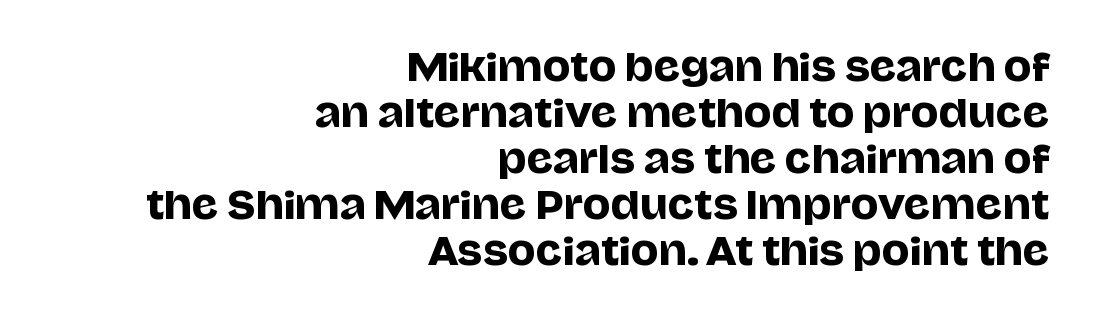
The image shows 37 px sans-serif type, upright; set right-aligned, line spacing 1.24x, normal letter spacing, not underlined; low stroke contrast and a large x-height.
